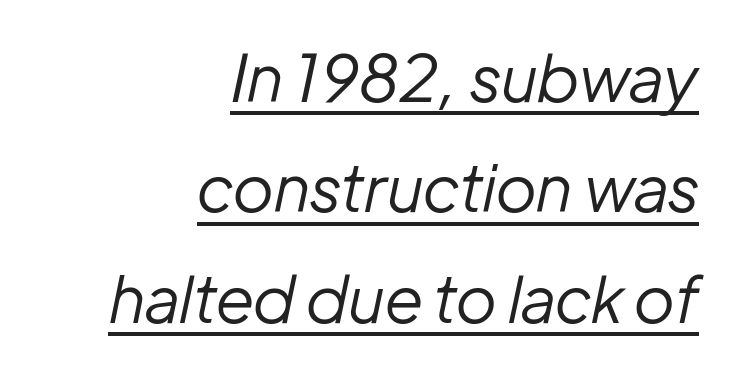
{"italic": "yes", "lean": "right", "slant_degrees": 12, "bold": "no", "weight": "regular", "width": "normal", "stroke_contrast": "low", "x_height": "medium", "monospaced": "no", "underline": "yes", "align": "right", "line_spacing": "normal", "line_spacing_ratio": 1.7, "letter_spacing": "normal", "letter_spacing_em": 0.0, "glyph_px": 65}
